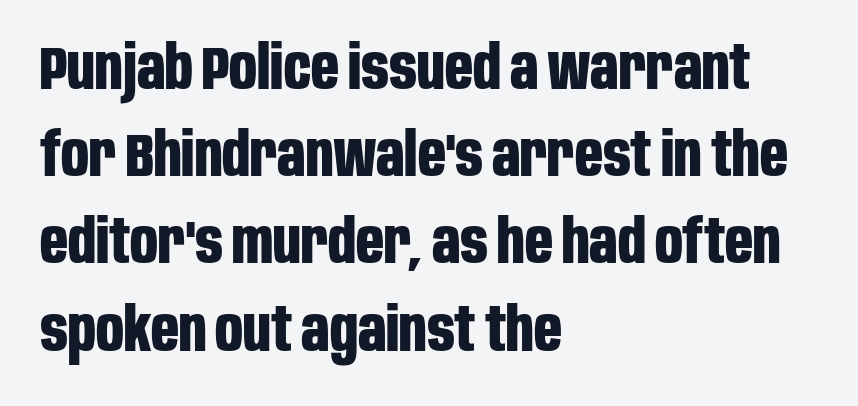
Q: Is the text bold? A: Yes.
Q: Is the text italic (slanted)? A: No, it is upright.
Q: Is the typeface a serif or a sans-serif typeface? A: Sans-serif.
Q: Is the text underlined? A: No.
Q: How is the paragraph aligned? A: Left-aligned.
Q: Is the spacing between letters normal or unusually wide? A: Normal.
Q: Is the spacing between lines tight, normal or loose? A: Normal.
Q: Width (condensed, normal, or wide)? A: Condensed.
Q: Stroke contrast? A: Low.
Q: x-height? A: Large.
Q: Monospaced? A: No.
